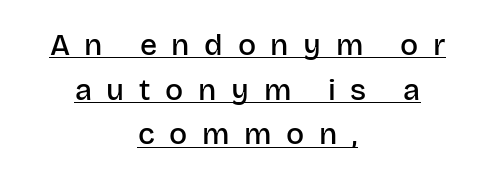
The image shows 30 px semibold sans-serif type, upright; set centered, normal line spacing (1.49x), unusually wide letter spacing (+0.49 em), underlined; low stroke contrast and a large x-height.
